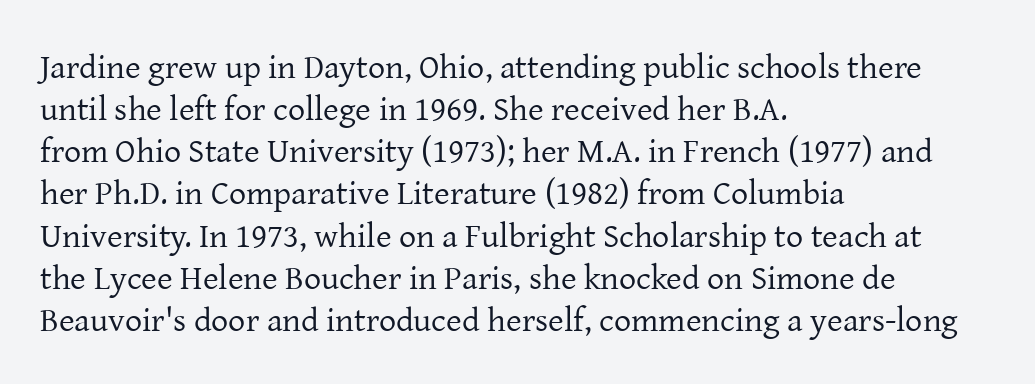
Stroke thickness stays within the range of a standard reading face or lighter. Is there any slant? The stems are plumb. This sample has the flowing, uneven cadence of proportional lettering. Unmarked baselines from the first word to the last. The lines are quadded left. Students, note that the glyphs here touch the page at normal intervals.
